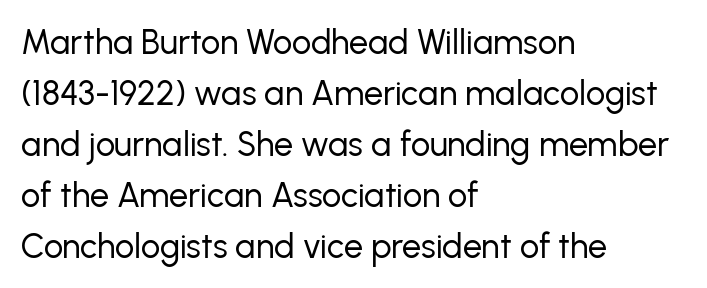
{"serif": "no", "italic": "no", "bold": "no", "weight": "regular", "width": "normal", "stroke_contrast": "low", "x_height": "medium", "monospaced": "no", "underline": "no", "align": "left", "line_spacing": "normal", "line_spacing_ratio": 1.5, "letter_spacing": "normal", "letter_spacing_em": 0.0, "glyph_px": 34}
